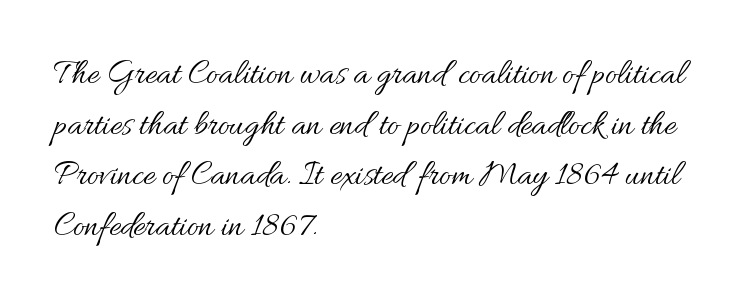
The image shows 35 px regular-weight type; set left-aligned, normal line spacing (1.45x), normal letter spacing, not underlined; medium stroke contrast and a small x-height.
